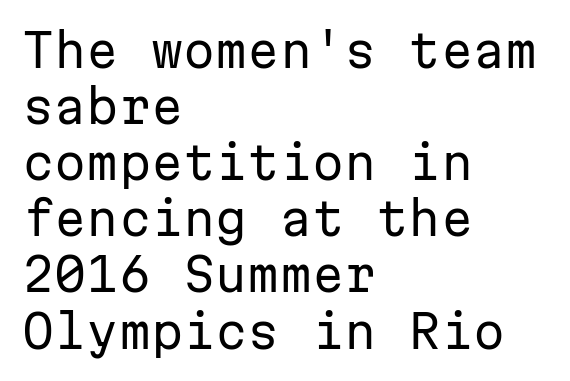
The image shows 46 px regular-weight sans-serif type, upright, monospaced; set left-aligned, line spacing 1.22x, normal letter spacing, not underlined; low stroke contrast and a medium x-height.
